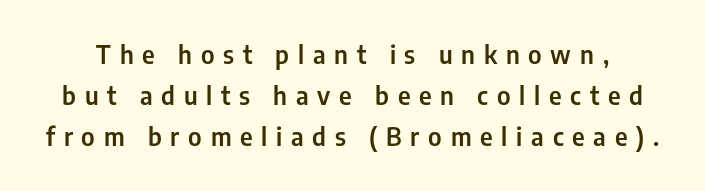
{"italic": "no", "underline": "no", "line_spacing": "normal", "line_spacing_ratio": 1.65, "letter_spacing": "wide", "letter_spacing_em": 0.35, "glyph_px": 25}
